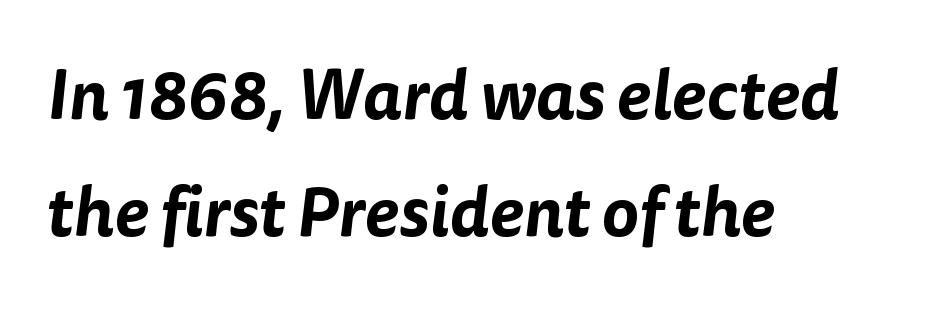
Underline: absent. The type family on display is of the sans-serif kind. Layout note: lines flush left. The leading is moderate, giving the passage an even texture. Glyph-to-glyph distance matches everyday printed text. The letters advance in unequal steps, a hallmark of proportional type.
